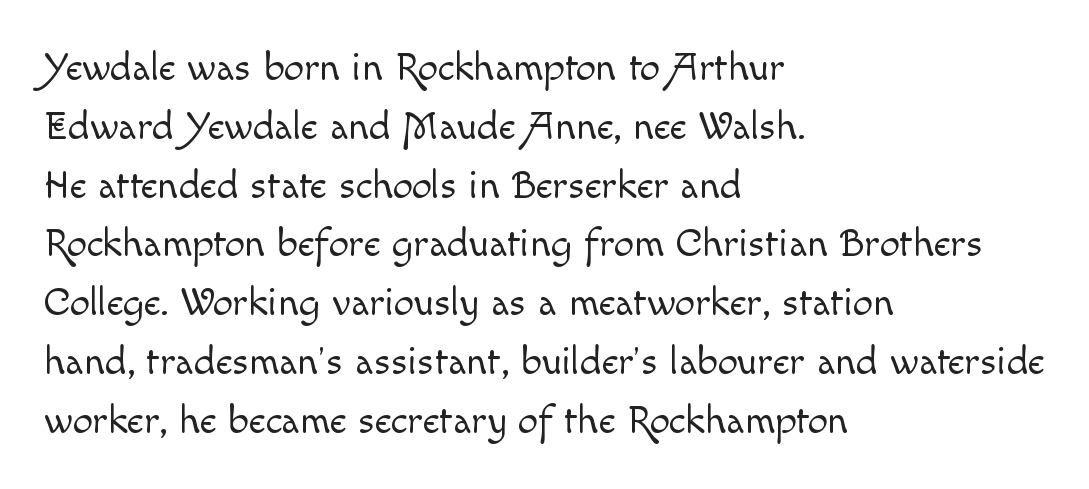
Q: Is the text bold? A: No.
Q: Is the text italic (slanted)? A: No, it is upright.
Q: Is the text underlined? A: No.
Q: How is the paragraph aligned? A: Left-aligned.
Q: Is the spacing between letters normal or unusually wide? A: Normal.
Q: Is the spacing between lines tight, normal or loose? A: Normal.
Q: Width (condensed, normal, or wide)? A: Normal.
Q: x-height? A: Small.
Q: Monospaced? A: No.
